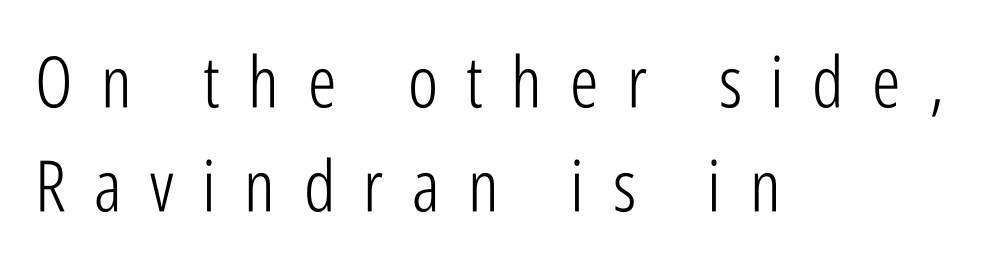
{"serif": "no", "italic": "no", "bold": "no", "weight": "light", "width": "condensed", "stroke_contrast": "low", "x_height": "medium", "monospaced": "no", "underline": "no", "align": "left", "line_spacing": "normal", "line_spacing_ratio": 1.46, "letter_spacing": "wide", "letter_spacing_em": 0.4, "glyph_px": 71}
